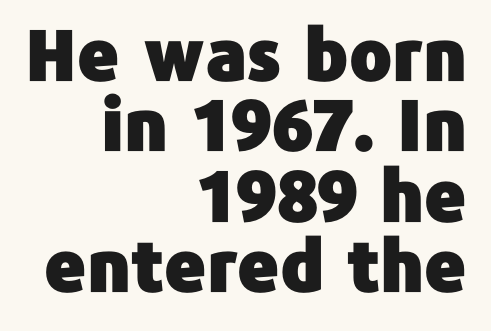
This sample is right-justified, so line beginnings fall wherever the words allow. The letters carry no serifs — their stems end cleanly without finishing strokes. One glance says dense: line gaps are narrower than usual. Look at the tracking — it's just the regular setting, nothing added.
